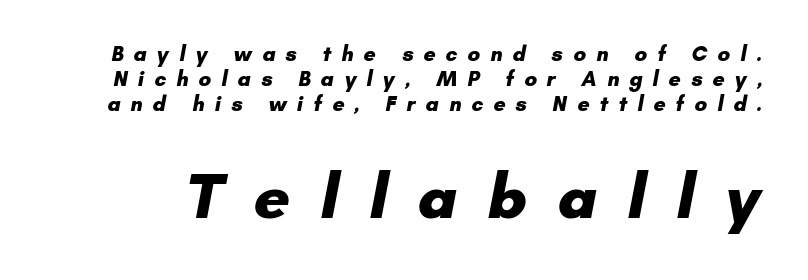
Q: Is the text bold? A: Yes.
Q: Is the typeface a serif or a sans-serif typeface? A: Sans-serif.
Q: Is the text underlined? A: No.
Q: Is the spacing between letters normal or unusually wide? A: Unusually wide.
Q: Which block of text is set in a larger size, the first (top) or the second (bottom)? A: The second (bottom) one.
Q: Width (condensed, normal, or wide)? A: Normal.
Q: Stroke contrast? A: Low.
Q: x-height? A: Small.
Q: Monospaced? A: No.
